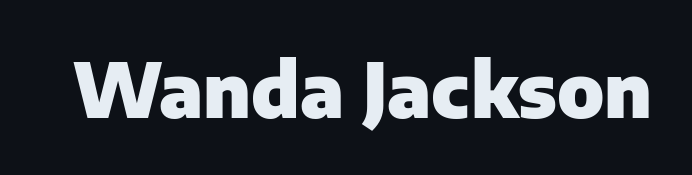
{"serif": "no", "italic": "no", "bold": "yes", "weight": "heavy", "width": "normal", "stroke_contrast": "low", "x_height": "medium", "monospaced": "no", "underline": "no", "letter_spacing": "normal", "letter_spacing_em": 0.0, "glyph_px": 75}
